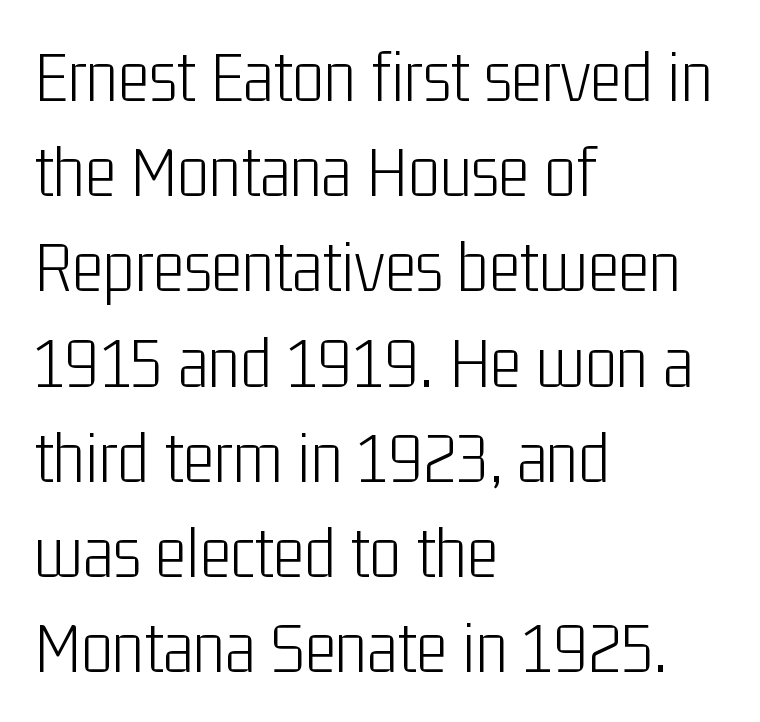
Q: Is the text bold? A: No.
Q: Is the text italic (slanted)? A: No, it is upright.
Q: Is the typeface a serif or a sans-serif typeface? A: Sans-serif.
Q: Is the text underlined? A: No.
Q: How is the paragraph aligned? A: Left-aligned.
Q: Is the spacing between letters normal or unusually wide? A: Normal.
Q: Is the spacing between lines tight, normal or loose? A: Normal.
Q: Width (condensed, normal, or wide)? A: Condensed.
Q: Stroke contrast? A: Low.
Q: x-height? A: Medium.
Q: Monospaced? A: No.
